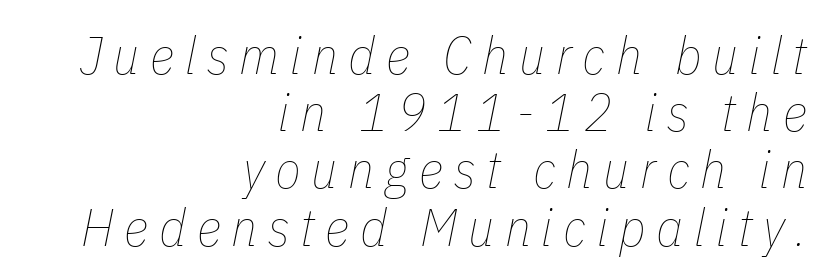
Character widths vary here, with narrow letters taking less room than wide ones. A typesetter would mark this as italic. Stems here are at most as thick as an everyday book face. Which margin do the lines hug? The right one — the left edge is uneven. Interline gaps are noticeably narrow in this sample. This rendering widens character spacing well past its baseline value.
